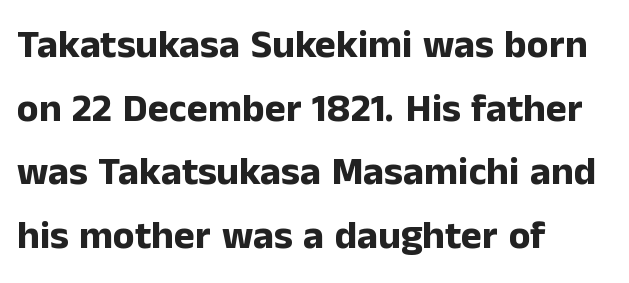
Q: Is the text bold? A: Yes.
Q: Is the text italic (slanted)? A: No, it is upright.
Q: Is the typeface a serif or a sans-serif typeface? A: Sans-serif.
Q: Is the text underlined? A: No.
Q: How is the paragraph aligned? A: Left-aligned.
Q: Is the spacing between letters normal or unusually wide? A: Normal.
Q: Is the spacing between lines tight, normal or loose? A: Normal.
Q: Width (condensed, normal, or wide)? A: Normal.
Q: Stroke contrast? A: Low.
Q: x-height? A: Medium.
Q: Monospaced? A: No.
